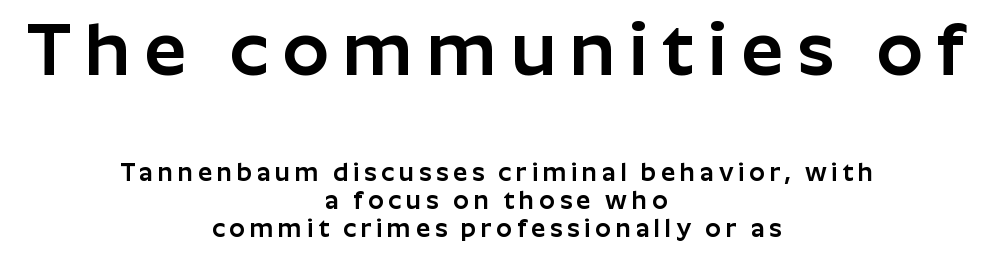
Neither beginnings nor endings align; midpoints do. The lines are packed closely together with very little leading. Unmarked baselines from the first word to the last. Unlike italic type, these characters show no tilt at all.
